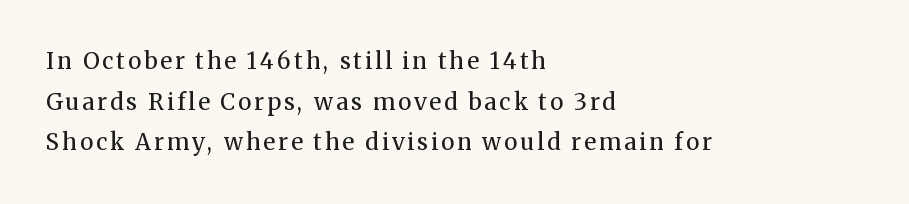
The image shows 23 px text type, upright; set left-aligned, line spacing 1.77x, not underlined.
